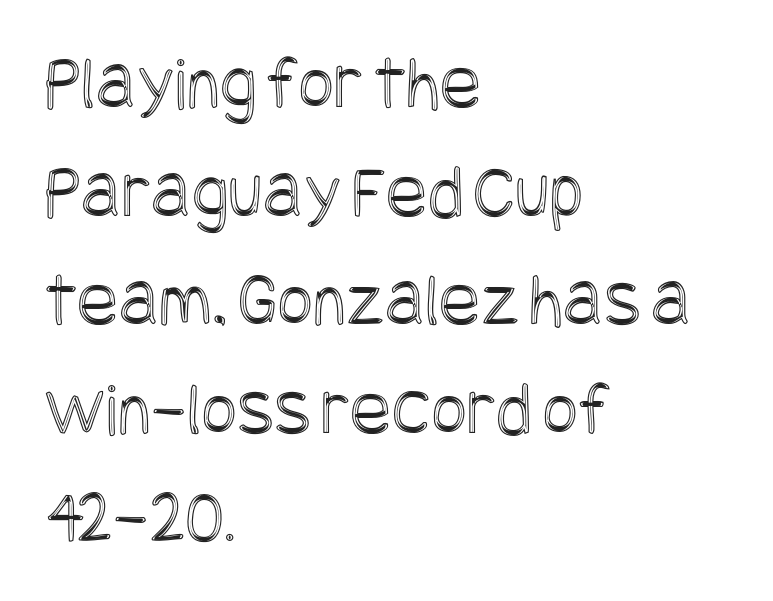
{"italic": "no", "width": "condensed", "x_height": "large", "underline": "no", "align": "left", "line_spacing": "normal", "line_spacing_ratio": 1.41, "letter_spacing": "normal", "letter_spacing_em": 0.0, "glyph_px": 77}
